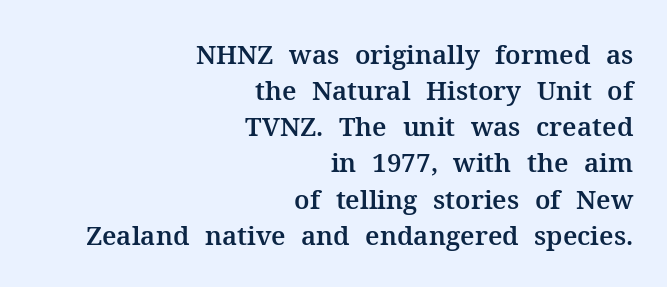
{"italic": "no", "underline": "no", "align": "right", "line_spacing": "normal", "line_spacing_ratio": 1.39, "letter_spacing": "normal", "letter_spacing_em": 0.0, "glyph_px": 26}
